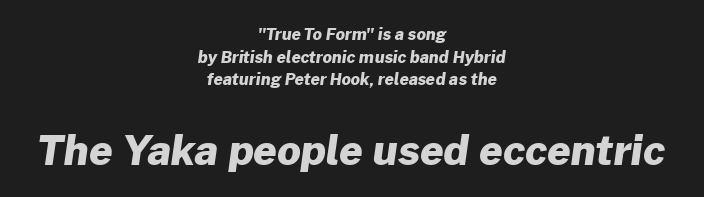
Q: Is the text bold? A: Yes.
Q: Is the typeface a serif or a sans-serif typeface? A: Sans-serif.
Q: Is the text underlined? A: No.
Q: How is the paragraph aligned? A: Centered.
Q: Is the spacing between letters normal or unusually wide? A: Normal.
Q: Is the spacing between lines tight, normal or loose? A: Normal.
Q: Which block of text is set in a larger size, the first (top) or the second (bottom)? A: The second (bottom) one.
Q: Width (condensed, normal, or wide)? A: Normal.
Q: Stroke contrast? A: Low.
Q: x-height? A: Medium.
Q: Monospaced? A: No.
